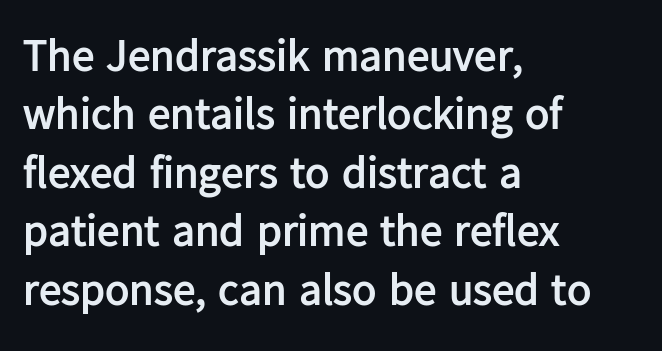
Q: Is the text bold? A: Yes.
Q: Is the text italic (slanted)? A: No, it is upright.
Q: Is the typeface a serif or a sans-serif typeface? A: Sans-serif.
Q: Is the text underlined? A: No.
Q: How is the paragraph aligned? A: Left-aligned.
Q: Is the spacing between letters normal or unusually wide? A: Normal.
Q: Is the spacing between lines tight, normal or loose? A: Normal.
Q: Width (condensed, normal, or wide)? A: Normal.
Q: Stroke contrast? A: Low.
Q: x-height? A: Medium.
Q: Monospaced? A: No.
